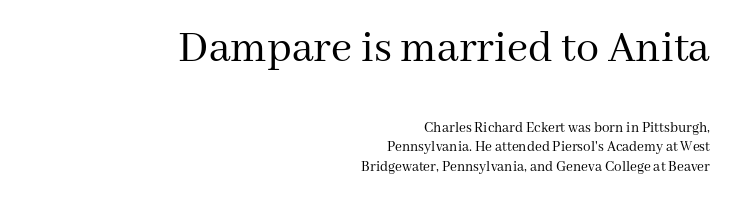
Honestly, the row spacing looks completely unremarkable. Size contrast runs from large at the top to small at the bottom. Letter spacing: default. No extra ink here — the face is not bold.
